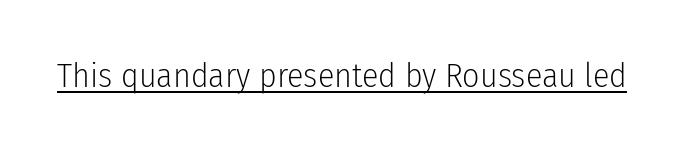
This sample uses an upright cut, with every glyph sitting square on the baseline. A quiet, ordinary-to-light weight characterises the typeface. These characters rest on top of a visible drawn line. The letters advance in unequal steps, a hallmark of proportional type. In terms of letterform style, serifs are entirely absent. Does extra space separate the letters? No, they use regular spacing.
